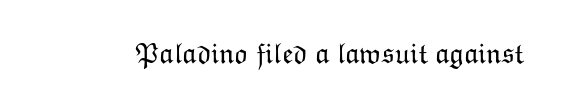
The cut favours lightness, reaching ordinary text weight at its darkest. Beneath every word, the page is bare. Italic: no, the glyphs are upright roman. Is the letter spacing exaggerated? No — it looks like the ordinary default.
